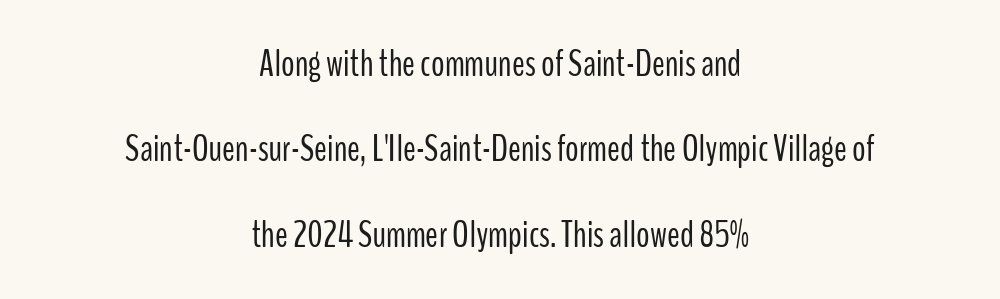
One-word summary of the alignment: center. What kind of face is this? One without serifs — a sans. Is there much room between lines? Yes — plenty of vertical air separates them. Bare-footed words on every line. Do the letters lean? They stand straight.
